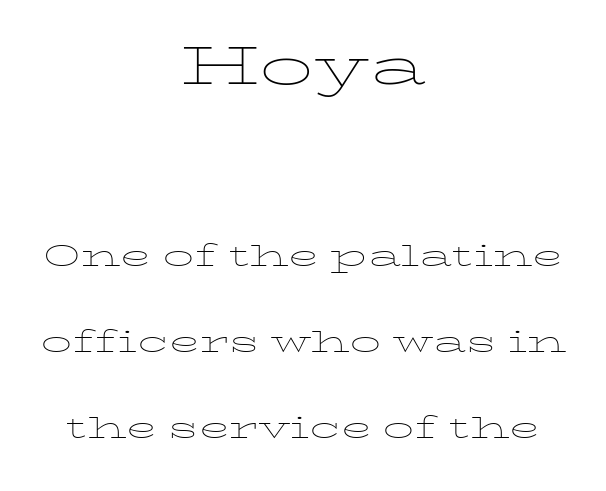
Q: Is the text bold? A: No.
Q: Is the text italic (slanted)? A: No, it is upright.
Q: Is the text underlined? A: No.
Q: How is the paragraph aligned? A: Centered.
Q: Is the spacing between letters normal or unusually wide? A: Normal.
Q: Is the spacing between lines tight, normal or loose? A: Loose.
Q: Which block of text is set in a larger size, the first (top) or the second (bottom)? A: The first (top) one.
Q: Width (condensed, normal, or wide)? A: Wide.
Q: Stroke contrast? A: Low.
Q: x-height? A: Medium.
Q: Monospaced? A: No.
